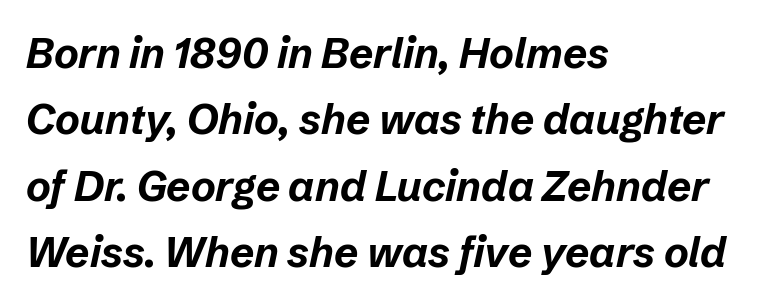
Q: Is the text bold? A: Yes.
Q: Is the text italic (slanted)? A: Yes, it leans right by about 12 degrees.
Q: Is the text underlined? A: No.
Q: How is the paragraph aligned? A: Left-aligned.
Q: Is the spacing between letters normal or unusually wide? A: Normal.
Q: Is the spacing between lines tight, normal or loose? A: Normal.
Q: Width (condensed, normal, or wide)? A: Normal.
Q: Stroke contrast? A: Low.
Q: x-height? A: Medium.
Q: Monospaced? A: No.
